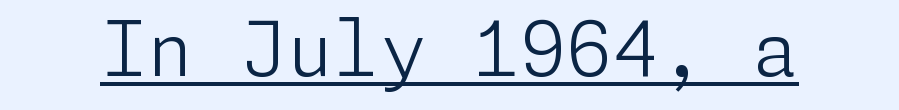
You can tell from the bare stems that sans-serif type was used. A quiet, ordinary-to-light weight characterises the typeface. A baseline rule has been typeset under these characters. Nobody touched the tracking dial on this one. Posture: vertical.
